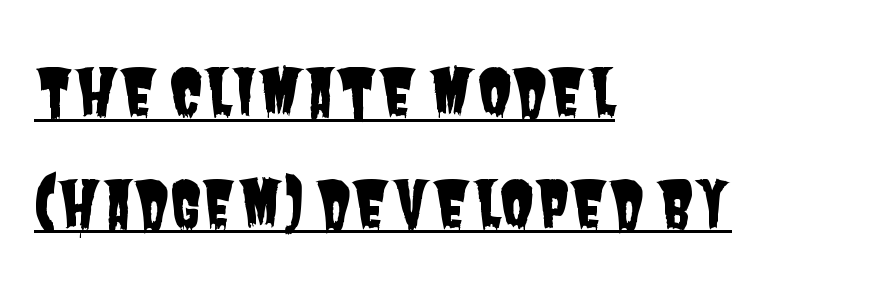
Q: Is the typeface a serif or a sans-serif typeface? A: Sans-serif.
Q: Is the text underlined? A: Yes.
Q: How is the paragraph aligned? A: Left-aligned.
Q: Is the spacing between letters normal or unusually wide? A: Normal.
Q: Width (condensed, normal, or wide)? A: Condensed.
Q: Stroke contrast? A: Low.
Q: x-height? A: Large.
Q: Monospaced? A: No.
